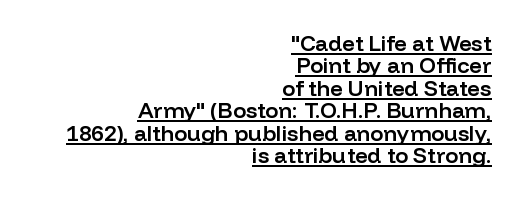
{"italic": "no", "bold": "semi", "underline": "yes", "align": "right", "line_spacing": "tight", "line_spacing_ratio": 1.02, "letter_spacing": "normal", "letter_spacing_em": 0.0, "glyph_px": 22}
